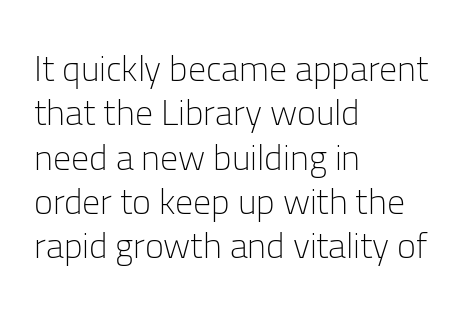
Caption: standard tracking, unaltered. The words here are not underlined. Weight class: somewhere from thin through regular. Line starts are locked; line ends wander. The glyphs in this specimen are sans serif. You could not count columns in this text — the font is proportionally spaced.
